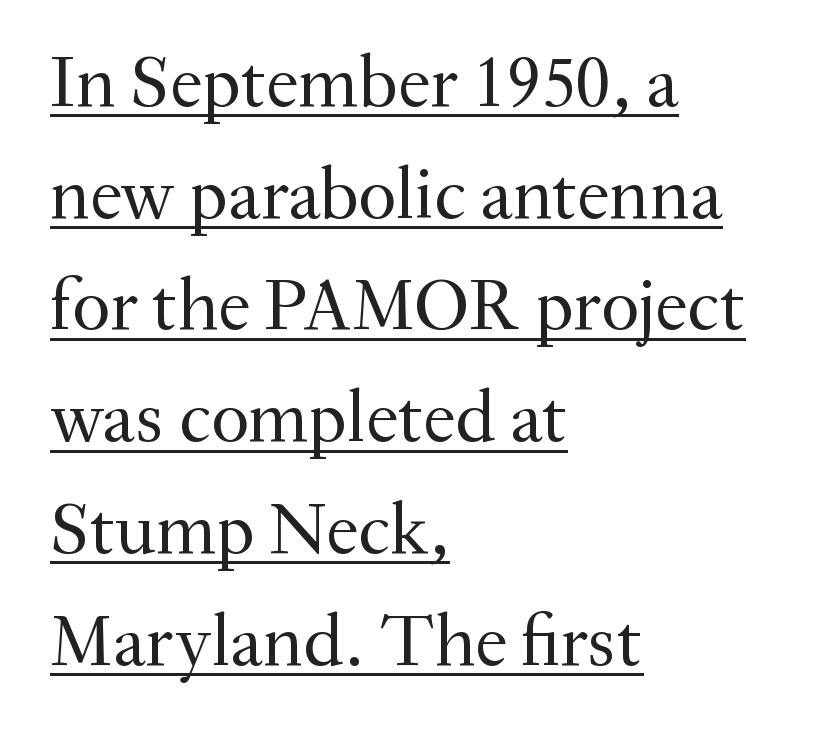
The image shows 74 px regular-weight serif type, upright; set left-aligned, normal line spacing (1.51x), normal letter spacing, underlined; medium stroke contrast and a small x-height.
